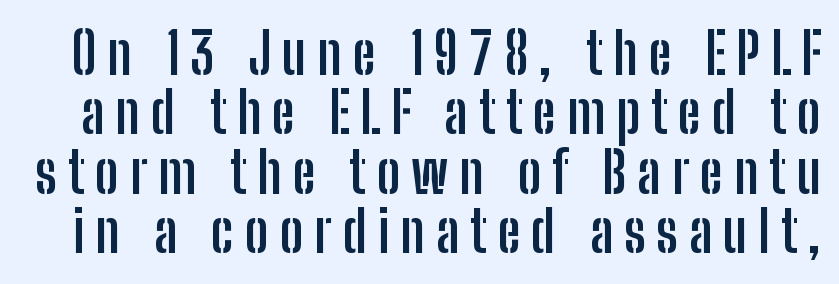
Tall strokes in this sample are plumb rather than angled. I'd call this a sans setting — the letters go barefoot. The passage shown is not underscored anywhere. You could barely slide anything between these rows.
